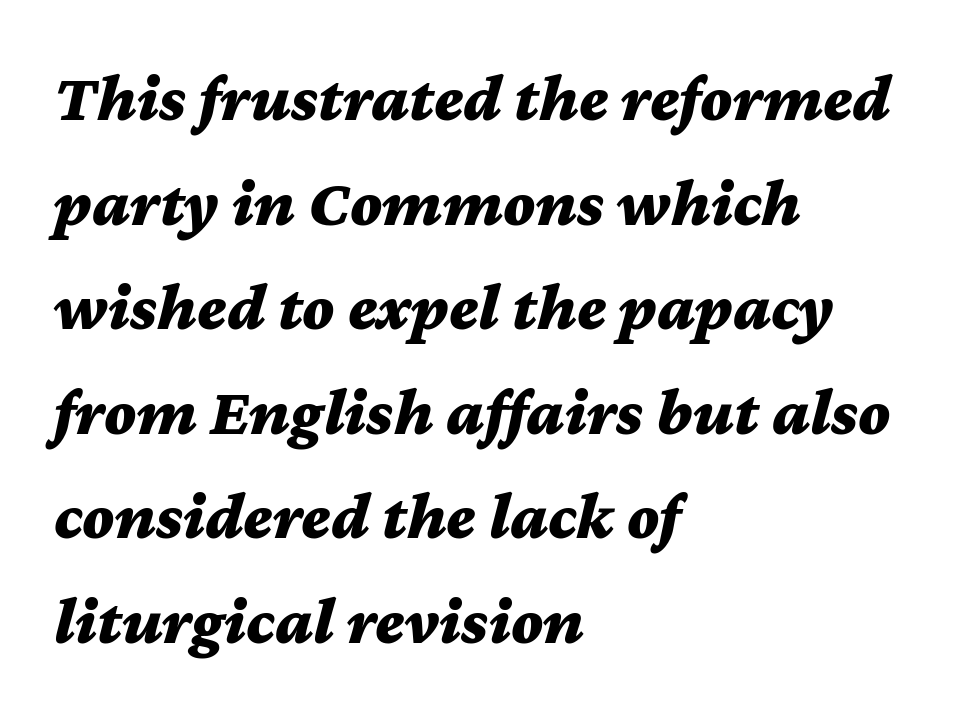
Is the block centered? No — it sits flush against the left margin. The face used here is proportionally spaced, like ordinary book or web type. Check the space under the baseline: it is left empty. These lines sit exactly where default settings would place them. You could call the tracking neutral — neither tight nor loose. The strokes are fattened all the way to bold.
